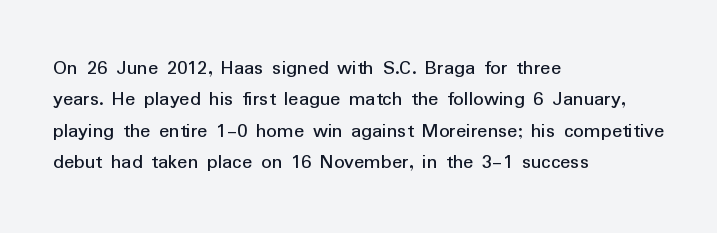
Q: Is the text italic (slanted)? A: No, it is upright.
Q: Is the text underlined? A: No.
Q: How is the paragraph aligned? A: Left-aligned.
Q: Is the spacing between letters normal or unusually wide? A: Normal.
Q: Is the spacing between lines tight, normal or loose? A: Normal.
